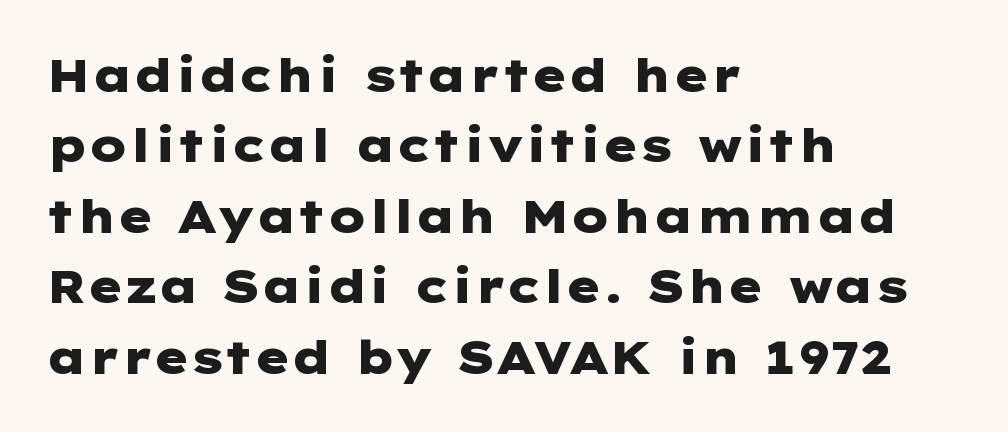
The image shows 46 px heavy, wide sans-serif type, upright; set left-aligned, normal line spacing (1.53x), normal letter spacing, not underlined; low stroke contrast and a medium x-height.
